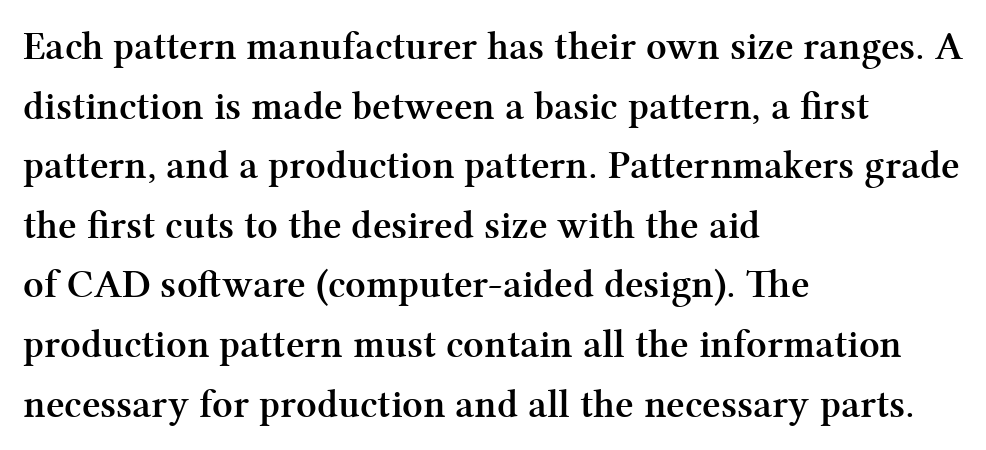
Q: Is the text bold? A: Yes.
Q: Is the text italic (slanted)? A: No, it is upright.
Q: Is the typeface a serif or a sans-serif typeface? A: Serif.
Q: Is the text underlined? A: No.
Q: How is the paragraph aligned? A: Left-aligned.
Q: Is the spacing between letters normal or unusually wide? A: Normal.
Q: Is the spacing between lines tight, normal or loose? A: Normal.
Q: Width (condensed, normal, or wide)? A: Normal.
Q: Stroke contrast? A: Medium.
Q: x-height? A: Medium.
Q: Monospaced? A: No.
